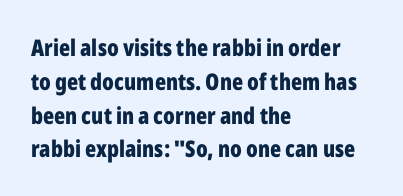
The image shows 23 px bold type, upright; set left-aligned, normal line spacing (1.47x), normal letter spacing, not underlined.
